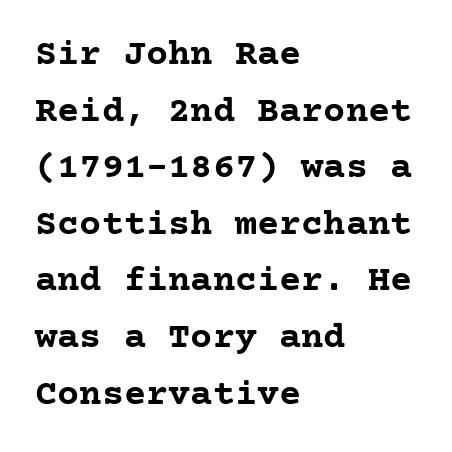
{"serif": "yes", "italic": "no", "bold": "yes", "weight": "semibold", "width": "normal", "stroke_contrast": "low", "x_height": "medium", "underline": "no", "align": "left", "line_spacing": "normal", "line_spacing_ratio": 1.53, "letter_spacing": "normal", "letter_spacing_em": 0.0, "glyph_px": 37}
